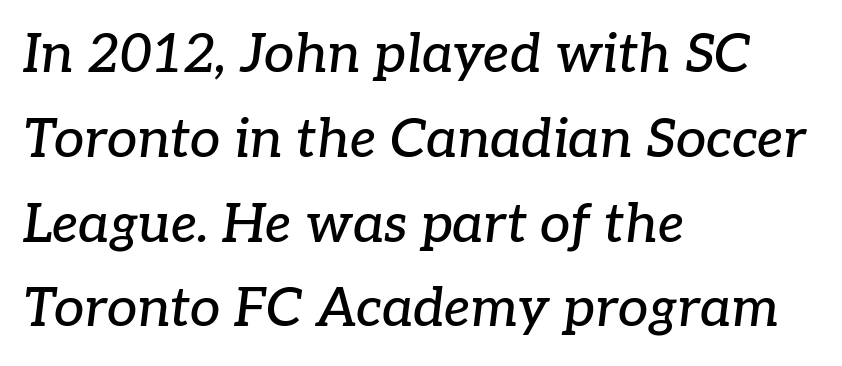
{"serif": "yes", "italic": "yes", "lean": "right", "slant_degrees": 7, "width": "normal", "stroke_contrast": "low", "x_height": "medium", "monospaced": "no", "underline": "no", "align": "left", "line_spacing": "normal", "line_spacing_ratio": 1.57, "letter_spacing": "normal", "letter_spacing_em": 0.0, "glyph_px": 54}
